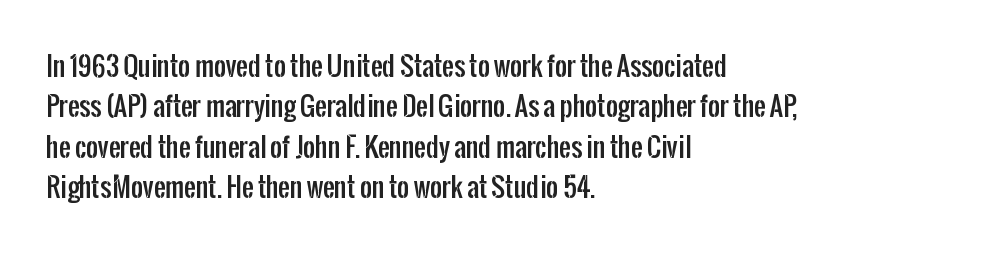
This rendering uses left alignment, leaving the right contour irregular. The vertical gap from one line to the next is medium. The space beneath each line is pristine and unruled. Does extra space separate the letters? No, they use regular spacing. Every character sits straight up, as roman type does.
